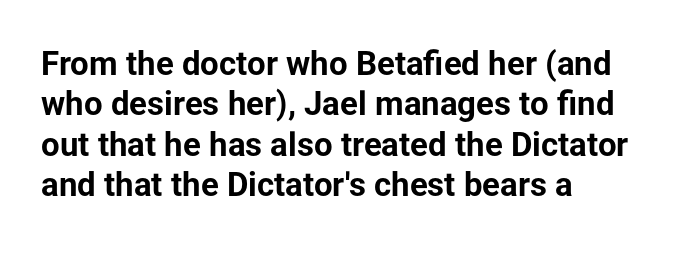
Q: Is the text bold? A: Yes.
Q: Is the text italic (slanted)? A: No, it is upright.
Q: Is the typeface a serif or a sans-serif typeface? A: Sans-serif.
Q: Is the text underlined? A: No.
Q: How is the paragraph aligned? A: Left-aligned.
Q: Is the spacing between letters normal or unusually wide? A: Normal.
Q: Width (condensed, normal, or wide)? A: Normal.
Q: Stroke contrast? A: Low.
Q: x-height? A: Medium.
Q: Monospaced? A: No.
